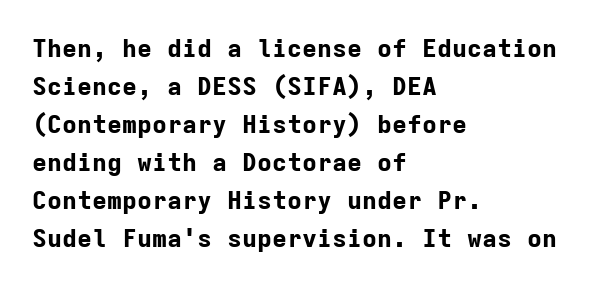
{"italic": "no", "bold": "yes", "underline": "no", "align": "left", "line_spacing": "normal", "line_spacing_ratio": 1.52, "letter_spacing": "normal", "letter_spacing_em": 0.0, "glyph_px": 25}
